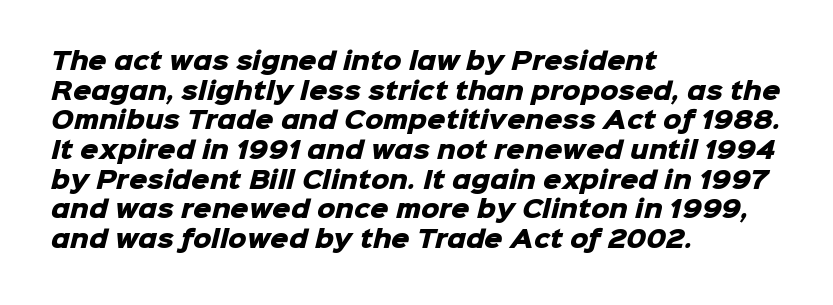
The image shows 23 px bold type; set left-aligned, normal line spacing (1.29x), normal letter spacing, not underlined.
